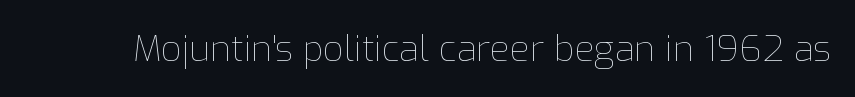
Quick note: underline off. This sample uses an upright cut, with every glyph sitting square on the baseline. Students, note that the glyphs here touch the page at normal intervals. The letters advance in unequal steps, a hallmark of proportional type. Stroke mass is kept to a normal reading level or below.
